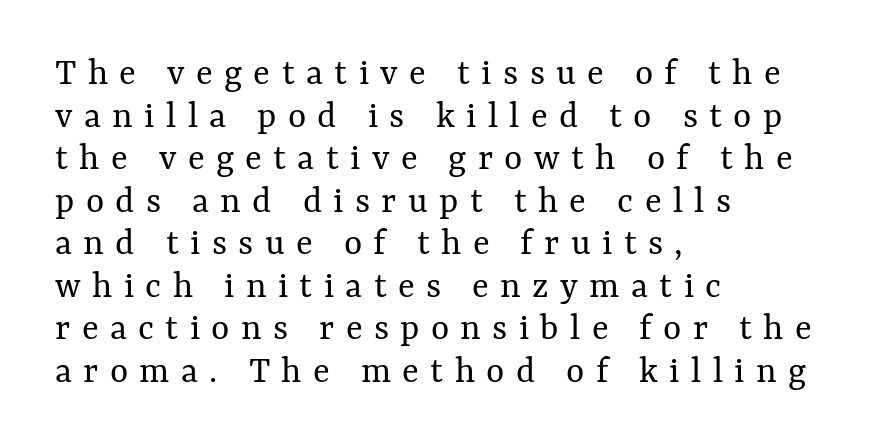
Note the varied advance widths — an 'i' is clearly narrower than an 'm'. No heavy texture on the line: the type isn't bold. This sample trades vertical openness for compactness between lines. The passage shown is not underscored anywhere. The paragraph has a hard left edge and a soft right edge.
